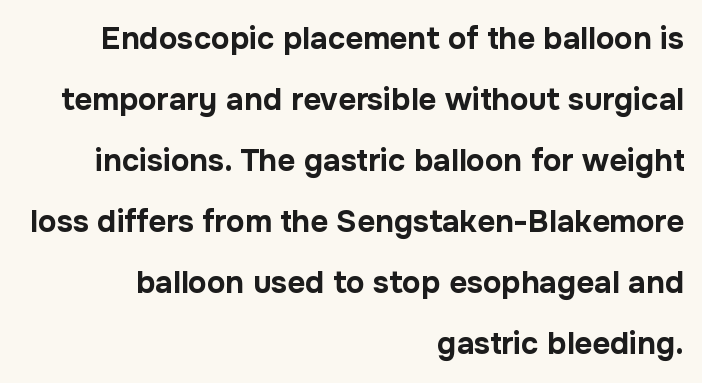
The image shows 31 px bold sans-serif type, upright; set right-aligned, loose line spacing (1.97x), normal letter spacing, not underlined; low stroke contrast and a medium x-height.
